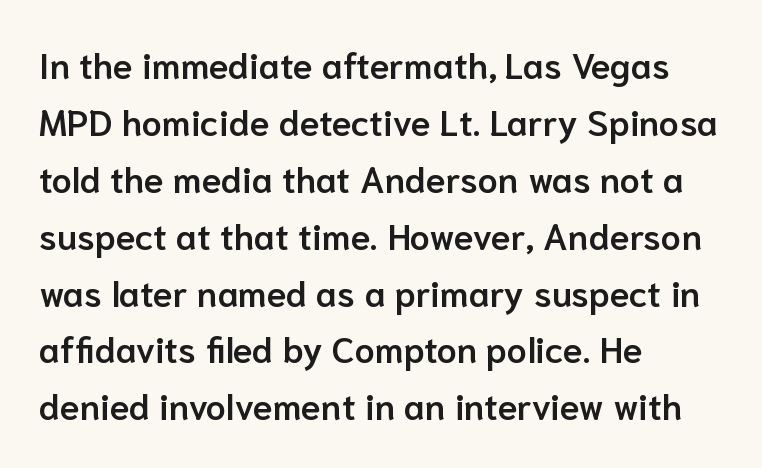
{"serif": "no", "italic": "no", "bold": "semi", "weight": "semibold", "width": "normal", "stroke_contrast": "low", "x_height": "medium", "monospaced": "no", "underline": "no", "align": "left", "line_spacing": "normal", "line_spacing_ratio": 1.58, "letter_spacing": "normal", "letter_spacing_em": 0.0, "glyph_px": 36}
